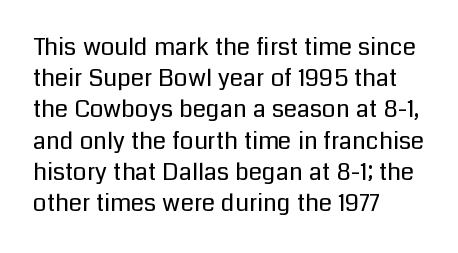
Q: Is the text bold? A: No.
Q: Is the text italic (slanted)? A: No, it is upright.
Q: Is the text underlined? A: No.
Q: How is the paragraph aligned? A: Left-aligned.
Q: Is the spacing between letters normal or unusually wide? A: Normal.
Q: Is the spacing between lines tight, normal or loose? A: Normal.
